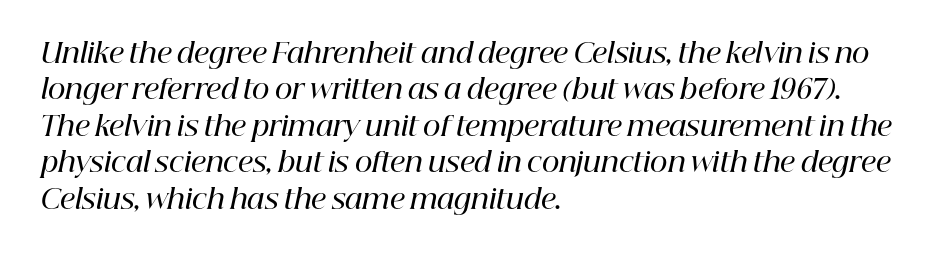
It's the slanting kind of type. Honestly, the row spacing looks completely unremarkable. The passage shown is semibold, sitting just below true bold. Lines of text with bare space underneath. What stands out about the letter spacing? Nothing — it is the standard amount. The setting favours the left margin, as ordinary paragraphs usually do.
